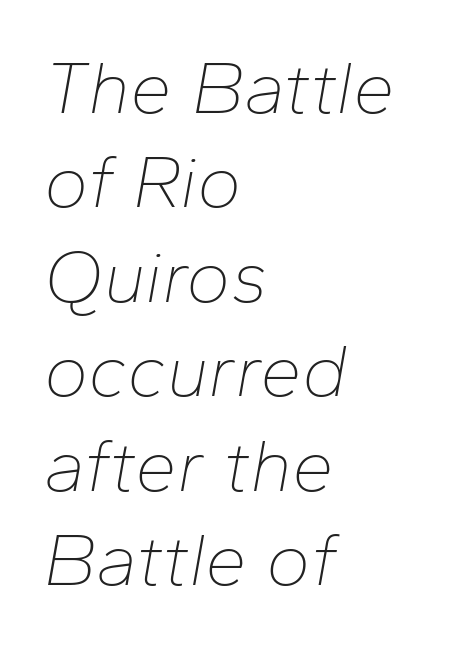
Evenly set lines give the paragraph a standard silhouette. Notice how the passage keeps a crisp vertical edge on the left only. A clean baseline with only descenders dipping below it. The letters advance in unequal steps, a hallmark of proportional type.
